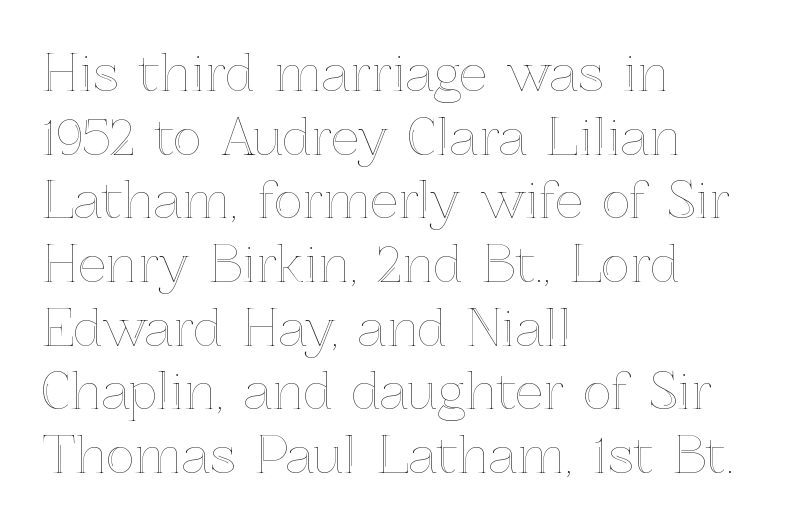
Look at the tracking — it's just the regular setting, nothing added. Character widths vary here, with narrow letters taking less room than wide ones. Compared with typical paragraphs, the rows here are spaced about the same. The paragraph shown leans on its left margin.
